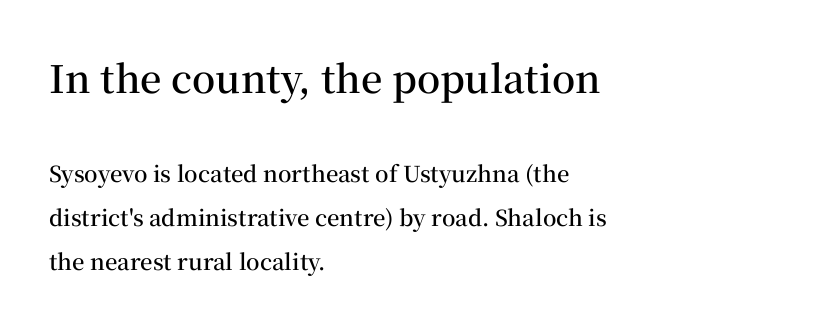
{"serif": "yes", "italic": "no", "bold": "semi", "weight": "semibold", "width": "normal", "stroke_contrast": "medium", "x_height": "medium", "monospaced": "no", "underline": "no", "align": "left", "line_spacing": "loose", "line_spacing_ratio": 2.01, "letter_spacing": "normal", "letter_spacing_em": 0.0, "larger_block": "first", "size_ratio": 1.73, "glyph_px": 38}
